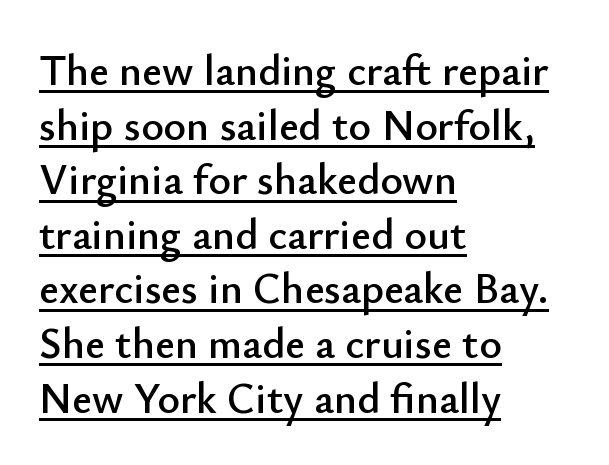
Q: Is the text italic (slanted)? A: No, it is upright.
Q: Is the typeface a serif or a sans-serif typeface? A: Sans-serif.
Q: Is the text underlined? A: Yes.
Q: How is the paragraph aligned? A: Left-aligned.
Q: Is the spacing between letters normal or unusually wide? A: Normal.
Q: Is the spacing between lines tight, normal or loose? A: Normal.
Q: Width (condensed, normal, or wide)? A: Normal.
Q: Stroke contrast? A: Low.
Q: x-height? A: Small.
Q: Monospaced? A: No.
